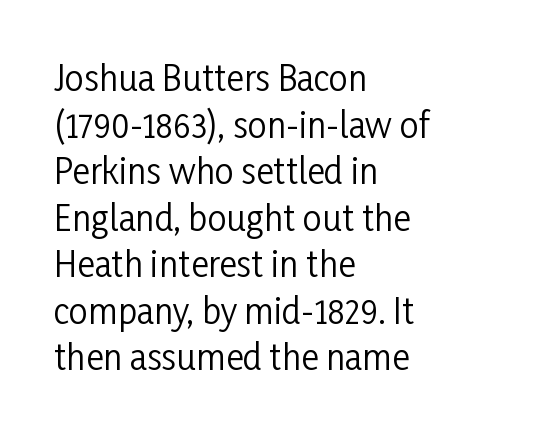
The horizontal fit of the characters is conventional and even. In terms of posture, this sample is upright. No extra ink here — the face is not bold. Unlike a traditional serif, this face leaves its strokes unadorned.
